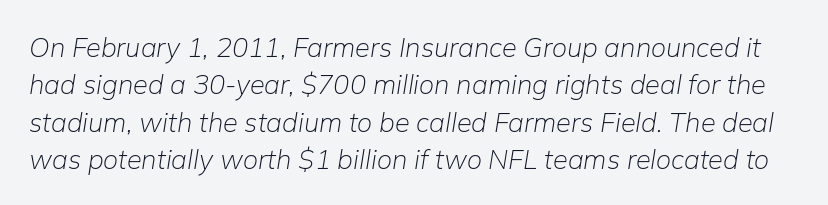
Q: Is the text bold? A: No.
Q: Is the text italic (slanted)? A: Yes, it leans right by about 9 degrees.
Q: Is the text underlined? A: No.
Q: Is the spacing between letters normal or unusually wide? A: Normal.
Q: Is the spacing between lines tight, normal or loose? A: Normal.
